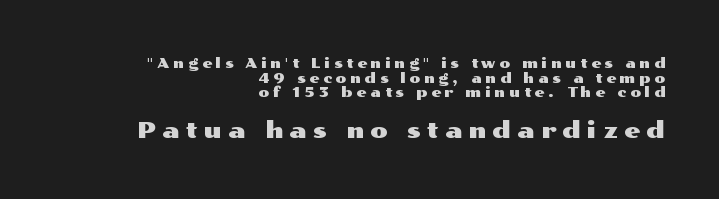
The image shows 23 px text type, upright; set right-aligned, tight line spacing (1.05x), unusually wide letter spacing (+0.27 em), not underlined; the second (bottom) block is 1.64x larger.
